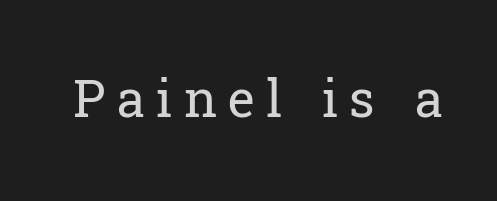
These lines have a slow, spaced-out rhythm from letter to letter. Check the space under the baseline: it is left empty. Summary of weight: not heavy and not bold. Tall strokes in this sample are plumb rather than angled. Observe the serifs anchoring each vertical stroke in this sample. Character widths vary here, with narrow letters taking less room than wide ones.
